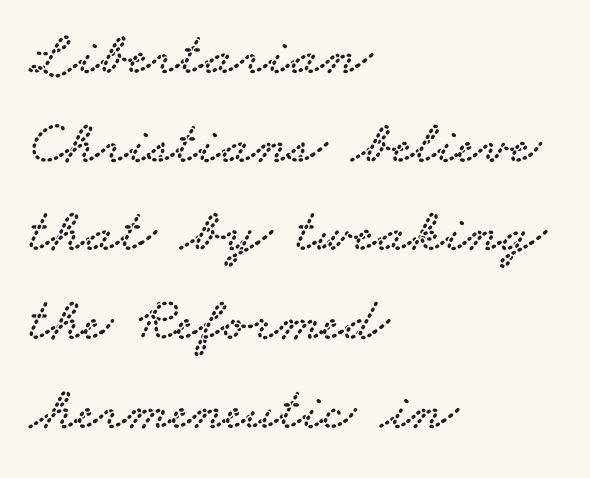
The image shows 62 px wide serif type; set left-aligned, normal line spacing (1.43x), normal letter spacing, not underlined; low stroke contrast and a small x-height.
